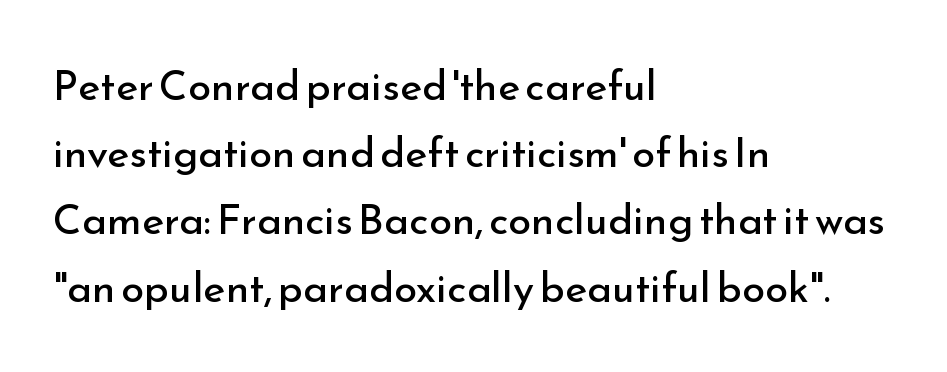
{"serif": "no", "italic": "no", "bold": "no", "weight": "regular", "width": "normal", "stroke_contrast": "low", "x_height": "small", "monospaced": "no", "underline": "no", "align": "left", "line_spacing": "normal", "line_spacing_ratio": 1.6, "letter_spacing": "normal", "letter_spacing_em": 0.0, "glyph_px": 42}
